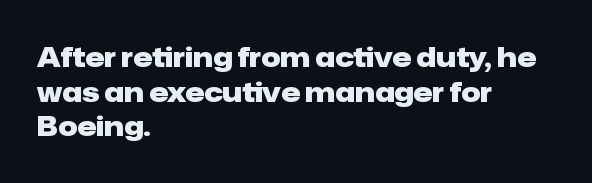
Q: Is the text bold? A: Yes.
Q: Is the text italic (slanted)? A: No, it is upright.
Q: Is the text underlined? A: No.
Q: How is the paragraph aligned? A: Left-aligned.
Q: Is the spacing between letters normal or unusually wide? A: Normal.
Q: Is the spacing between lines tight, normal or loose? A: Normal.
